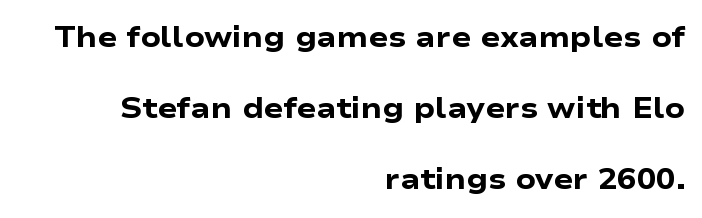
{"serif": "no", "italic": "no", "bold": "yes", "weight": "heavy", "width": "wide", "stroke_contrast": "low", "x_height": "medium", "monospaced": "no", "underline": "no", "align": "right", "line_spacing": "loose", "line_spacing_ratio": 2.45, "letter_spacing": "normal", "letter_spacing_em": 0.0, "glyph_px": 29}
